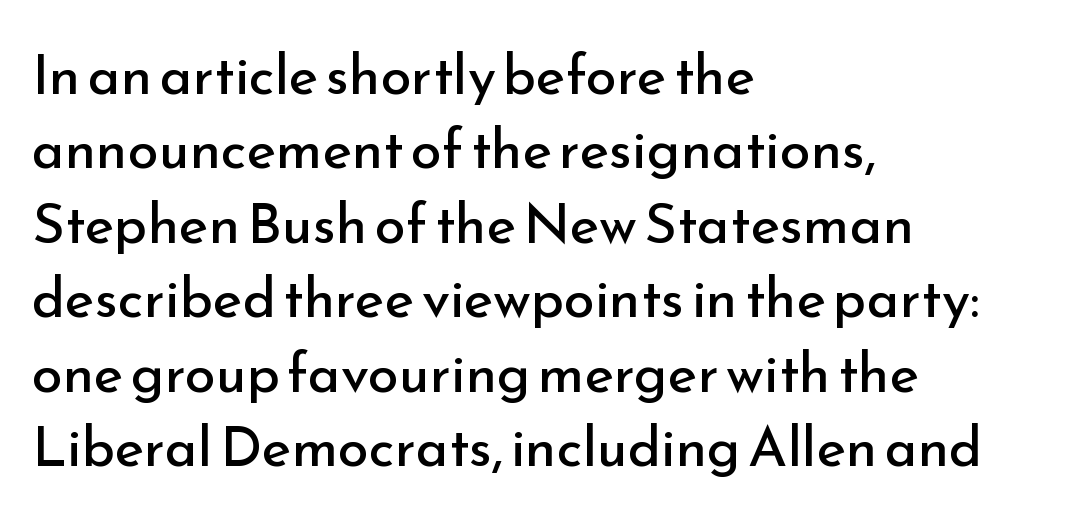
Q: Is the text bold? A: No.
Q: Is the text italic (slanted)? A: No, it is upright.
Q: Is the typeface a serif or a sans-serif typeface? A: Sans-serif.
Q: Is the text underlined? A: No.
Q: How is the paragraph aligned? A: Left-aligned.
Q: Is the spacing between letters normal or unusually wide? A: Normal.
Q: Is the spacing between lines tight, normal or loose? A: Normal.
Q: Width (condensed, normal, or wide)? A: Normal.
Q: Stroke contrast? A: Low.
Q: x-height? A: Small.
Q: Monospaced? A: No.
